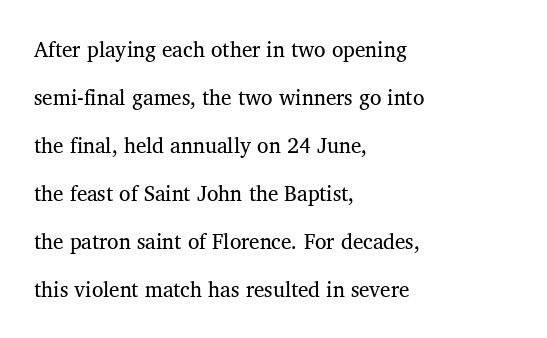
{"underline": "no", "align": "left", "line_spacing": "loose", "line_spacing_ratio": 2.29, "letter_spacing": "normal", "letter_spacing_em": 0.0, "glyph_px": 21}
